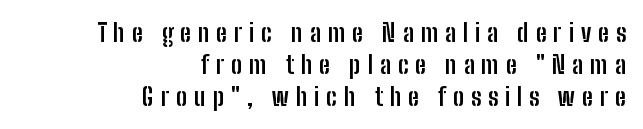
{"italic": "no", "bold": "yes", "underline": "no", "align": "right", "line_spacing": "normal", "line_spacing_ratio": 1.28, "letter_spacing": "wide", "letter_spacing_em": 0.27, "glyph_px": 25}
